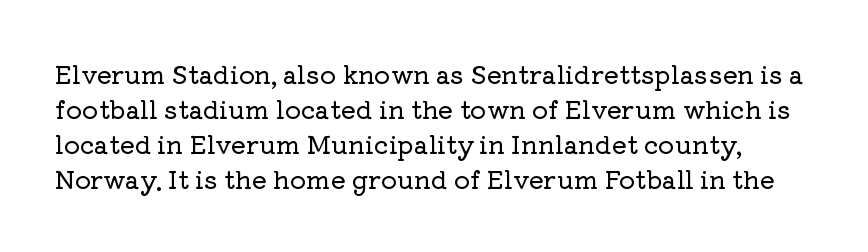
Q: Is the text italic (slanted)? A: No, it is upright.
Q: Is the text underlined? A: No.
Q: Is the spacing between letters normal or unusually wide? A: Normal.
Q: Is the spacing between lines tight, normal or loose? A: Normal.
